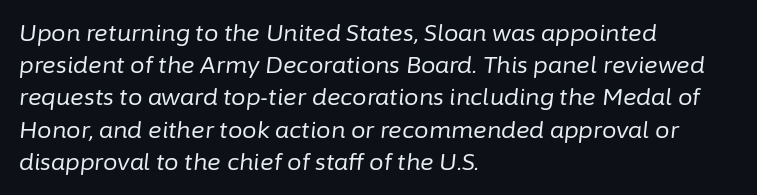
Stem width sits at or under what a default text font uses. The space beneath each line is pristine and unruled. Letter spacing: default. Reading down the block, your eye returns to a fixed left position each line.
